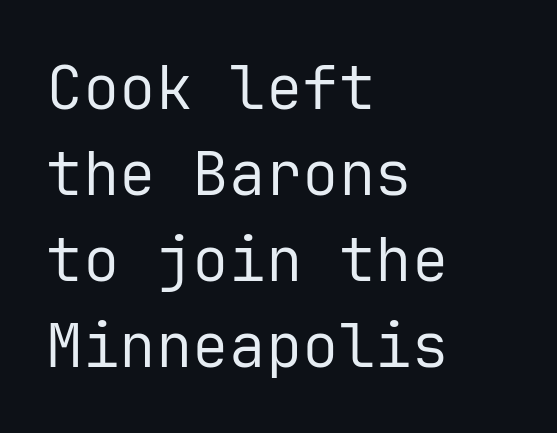
The face looks like a standard text weight, possibly lighter. Think of a typewriter: that constant character pitch is what you see here. No word sits above an underline. Left-aligned paragraph, ragged on the right.
